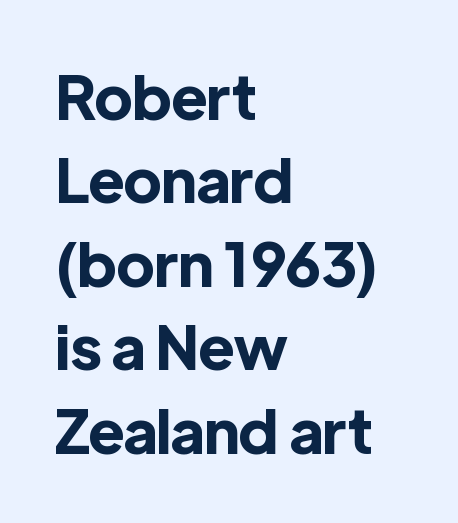
Q: Is the text bold? A: Yes.
Q: Is the text italic (slanted)? A: No, it is upright.
Q: Is the typeface a serif or a sans-serif typeface? A: Sans-serif.
Q: Is the text underlined? A: No.
Q: How is the paragraph aligned? A: Left-aligned.
Q: Is the spacing between letters normal or unusually wide? A: Normal.
Q: Is the spacing between lines tight, normal or loose? A: Normal.
Q: Width (condensed, normal, or wide)? A: Normal.
Q: x-height? A: Medium.
Q: Monospaced? A: No.
